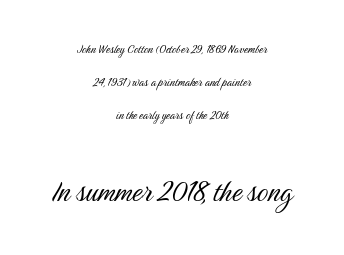
Q: Is the text bold? A: No.
Q: Is the text italic (slanted)? A: Yes.
Q: Is the typeface a serif or a sans-serif typeface? A: Sans-serif.
Q: Is the text underlined? A: No.
Q: How is the paragraph aligned? A: Centered.
Q: Is the spacing between letters normal or unusually wide? A: Normal.
Q: Is the spacing between lines tight, normal or loose? A: Loose.
Q: Which block of text is set in a larger size, the first (top) or the second (bottom)? A: The second (bottom) one.
Q: Width (condensed, normal, or wide)? A: Condensed.
Q: Stroke contrast? A: Medium.
Q: x-height? A: Medium.
Q: Monospaced? A: No.
